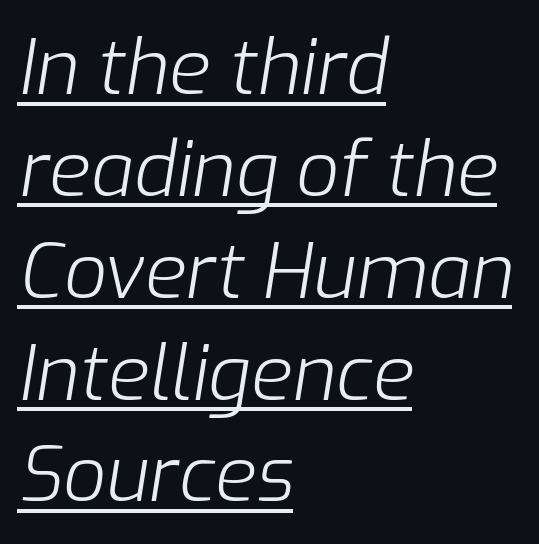
The image shows 76 px light type, italic (leaning right); set left-aligned, normal line spacing (1.34x), normal letter spacing, underlined; low stroke contrast and a medium x-height.
